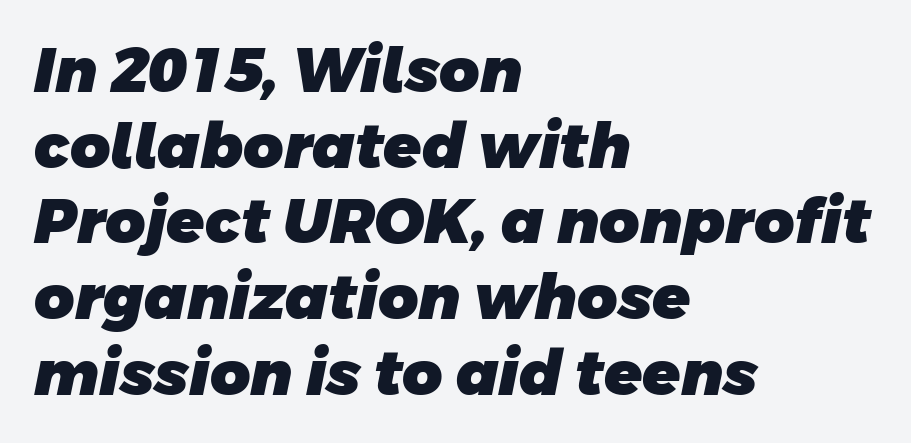
Q: Is the text bold? A: Yes.
Q: Is the typeface a serif or a sans-serif typeface? A: Sans-serif.
Q: Is the text underlined? A: No.
Q: How is the paragraph aligned? A: Left-aligned.
Q: Is the spacing between letters normal or unusually wide? A: Normal.
Q: Width (condensed, normal, or wide)? A: Normal.
Q: Stroke contrast? A: Low.
Q: x-height? A: Large.
Q: Monospaced? A: No.
